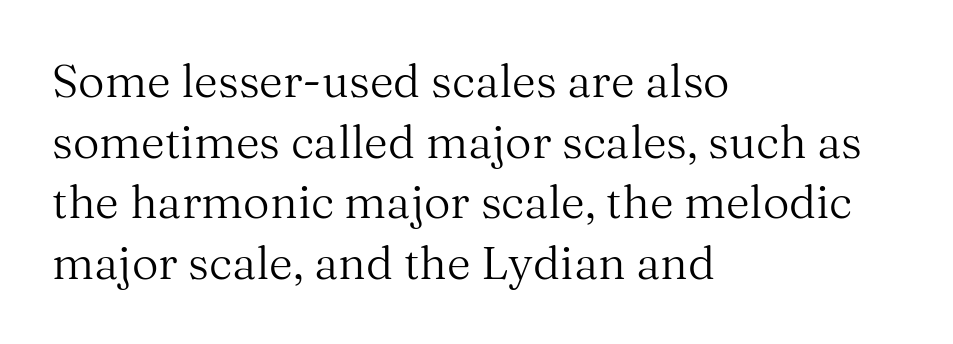
No extra ink here — the face is not bold. The text block is weighted toward the left margin, trailing off unevenly rightward. A typesetter would call this zero additional tracking. These lines are rendered in a variable-pitch font. Bare-footed words on every line. This is the regular roman posture of the typeface.
